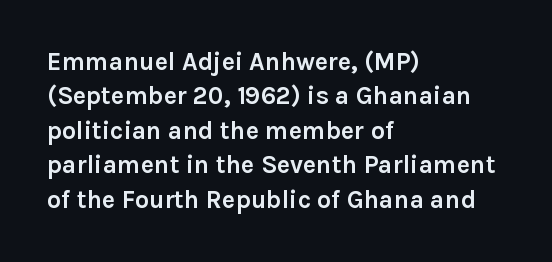
{"italic": "no", "bold": "yes", "underline": "no", "align": "left", "line_spacing": "normal", "line_spacing_ratio": 1.38, "letter_spacing": "normal", "letter_spacing_em": 0.0, "glyph_px": 25}
